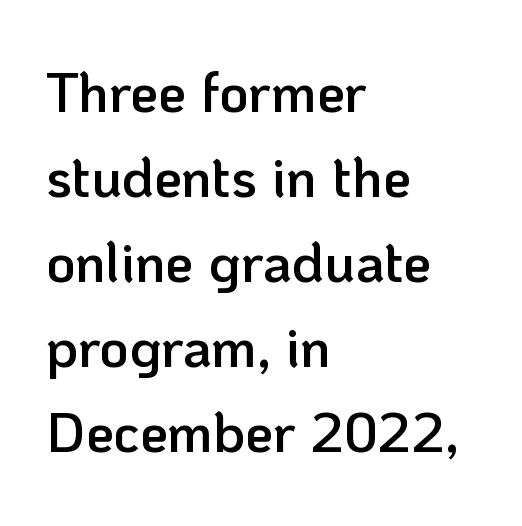
{"serif": "no", "italic": "no", "bold": "semi", "weight": "semibold", "width": "normal", "stroke_contrast": "low", "x_height": "medium", "monospaced": "no", "underline": "no", "align": "left", "line_spacing": "normal", "line_spacing_ratio": 1.52, "letter_spacing": "normal", "letter_spacing_em": 0.0, "glyph_px": 56}
